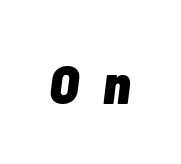
Q: Is the text bold? A: Yes.
Q: Is the text italic (slanted)? A: Yes, it leans right by about 7 degrees.
Q: Is the text underlined? A: No.
Q: Is the spacing between letters normal or unusually wide? A: Unusually wide.
Q: Width (condensed, normal, or wide)? A: Condensed.
Q: Stroke contrast? A: Low.
Q: x-height? A: Medium.
Q: Monospaced? A: No.
